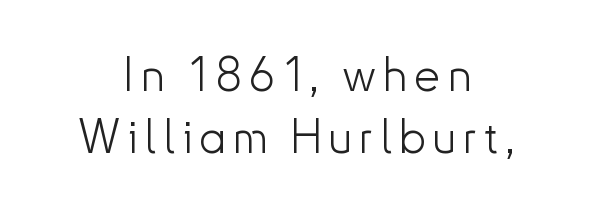
The image shows 47 px light sans-serif type, upright; set centered, normal line spacing (1.32x), not underlined; low stroke contrast and a small x-height.
